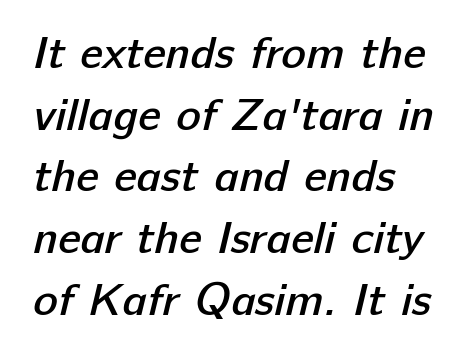
Think of a printed novel: that variable character pitch is what you see here. Layout note: lines flush left. Bare-footed words on every line. The face used here is rendered with its standard letterfit. Line spacing here is normal.
